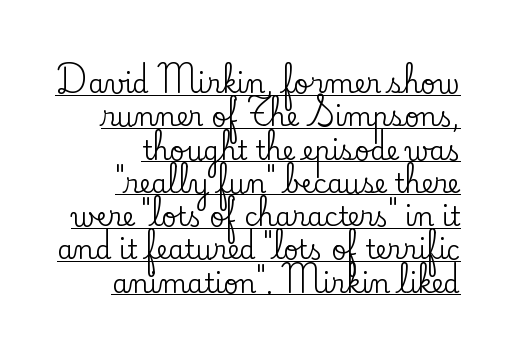
Q: Is the text italic (slanted)? A: No, it is upright.
Q: Is the text underlined? A: Yes.
Q: How is the paragraph aligned? A: Right-aligned.
Q: Is the spacing between letters normal or unusually wide? A: Normal.
Q: Is the spacing between lines tight, normal or loose? A: Normal.
